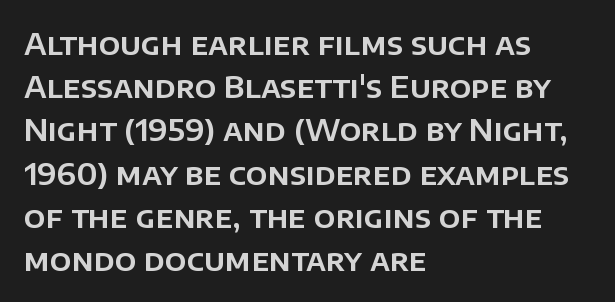
{"serif": "no", "italic": "no", "width": "normal", "stroke_contrast": "low", "x_height": "large", "monospaced": "no", "underline": "no", "align": "left", "line_spacing": "normal", "line_spacing_ratio": 1.44, "letter_spacing": "normal", "letter_spacing_em": 0.0, "glyph_px": 30}
